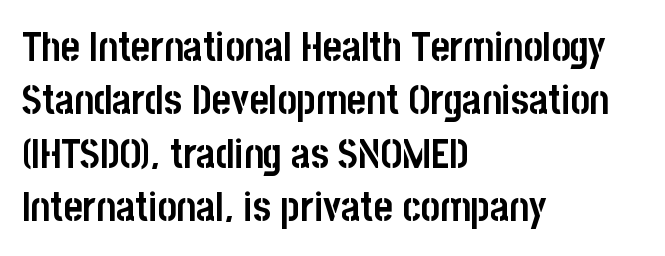
The space directly below the letters is spotless. Observe the ordinary spacing: letters are neighbours, not strangers. Posture: straight, roman, zero tilt. No feet cap the strokes, marking this as sans-serif type. A typesetter would call this proportional, since set widths differ per character.
